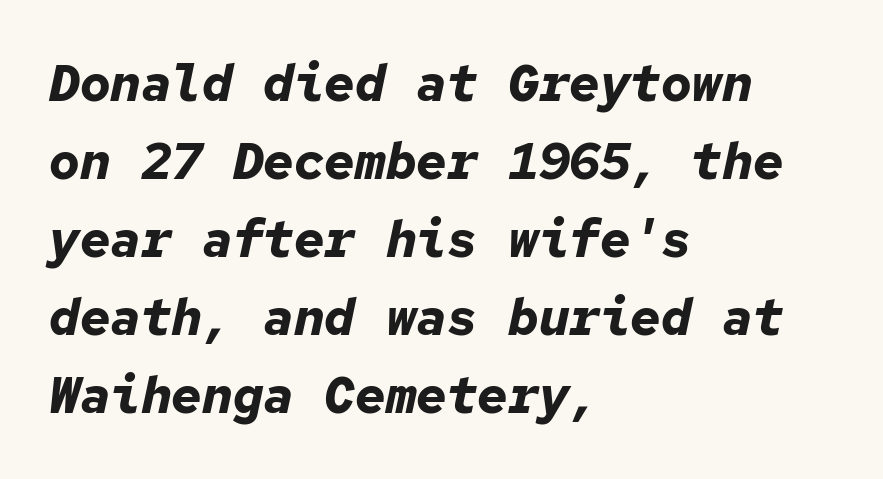
The image shows 51 px bold type, italic (leaning right), monospaced; set left-aligned, normal line spacing (1.53x), normal letter spacing, not underlined; low stroke contrast and a medium x-height.
